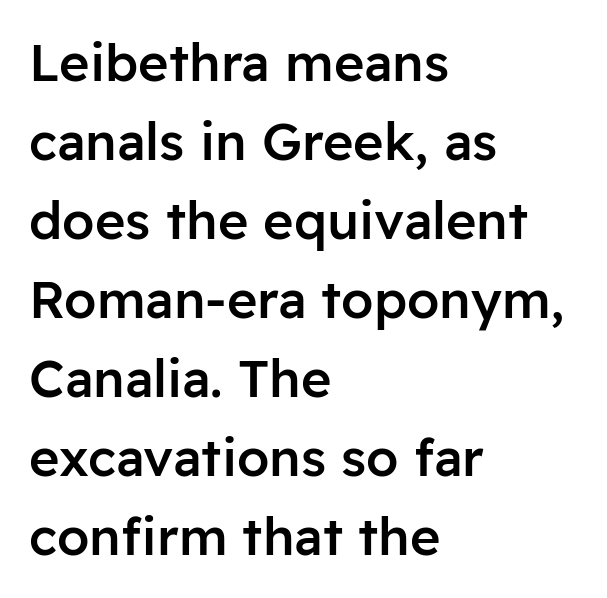
Q: Is the text bold? A: Semi-bold.
Q: Is the text italic (slanted)? A: No, it is upright.
Q: Is the typeface a serif or a sans-serif typeface? A: Sans-serif.
Q: Is the text underlined? A: No.
Q: How is the paragraph aligned? A: Left-aligned.
Q: Is the spacing between letters normal or unusually wide? A: Normal.
Q: Is the spacing between lines tight, normal or loose? A: Normal.
Q: Width (condensed, normal, or wide)? A: Normal.
Q: Stroke contrast? A: Low.
Q: x-height? A: Medium.
Q: Monospaced? A: No.
